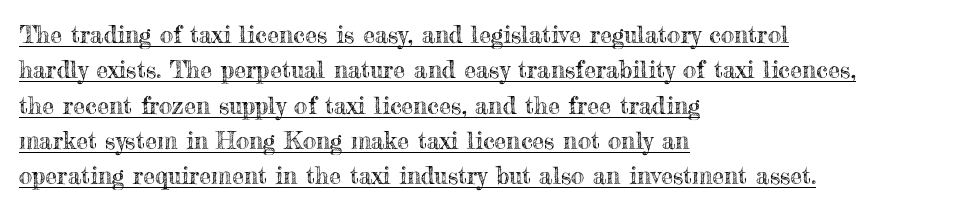
{"italic": "no", "underline": "yes", "align": "left", "line_spacing": "normal", "line_spacing_ratio": 1.47, "letter_spacing": "normal", "letter_spacing_em": 0.0, "glyph_px": 24}
